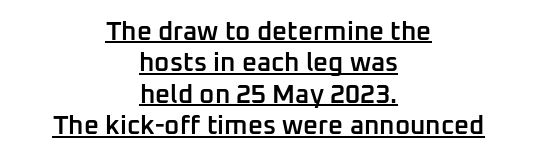
Q: Is the text bold? A: Semi-bold.
Q: Is the text italic (slanted)? A: No, it is upright.
Q: Is the text underlined? A: Yes.
Q: How is the paragraph aligned? A: Centered.
Q: Is the spacing between letters normal or unusually wide? A: Normal.
